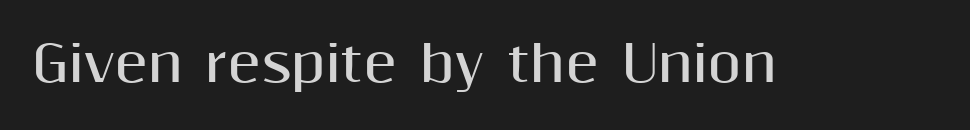
{"serif": "no", "italic": "no", "bold": "yes", "weight": "bold", "width": "normal", "stroke_contrast": "medium", "x_height": "medium", "monospaced": "no", "underline": "no", "letter_spacing": "normal", "letter_spacing_em": 0.0, "glyph_px": 49}
